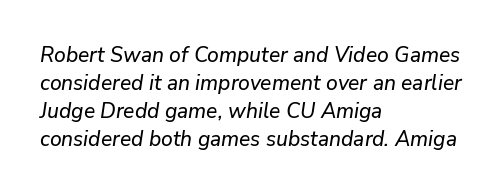
Line spacing here is normal. One-word summary of the alignment: left. The passage shown leans; its letterforms are oblique. Here the glyphs are tracked normally, forming tight word shapes. Just letters on the line, the space beneath them empty.
